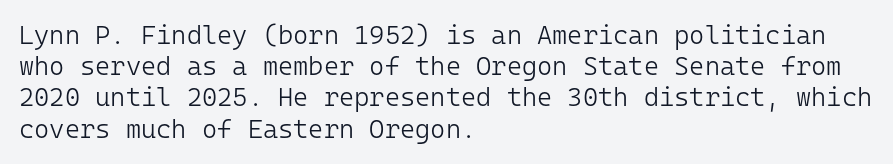
{"italic": "no", "bold": "no", "underline": "no", "align": "left", "line_spacing_ratio": 1.2, "letter_spacing": "normal", "letter_spacing_em": 0.0, "glyph_px": 26}
